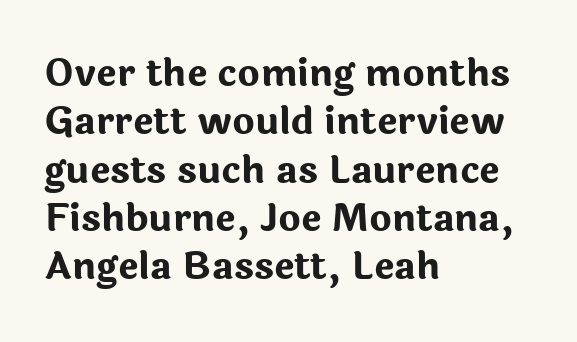
Q: Is the text bold? A: Yes.
Q: Is the text italic (slanted)? A: No, it is upright.
Q: Is the typeface a serif or a sans-serif typeface? A: Sans-serif.
Q: Is the text underlined? A: No.
Q: How is the paragraph aligned? A: Left-aligned.
Q: Is the spacing between letters normal or unusually wide? A: Normal.
Q: Is the spacing between lines tight, normal or loose? A: Normal.
Q: Width (condensed, normal, or wide)? A: Normal.
Q: Stroke contrast? A: Low.
Q: x-height? A: Medium.
Q: Monospaced? A: No.
